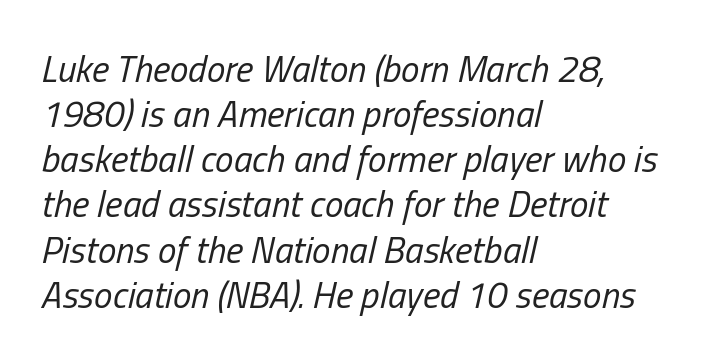
The image shows 37 px regular-weight, condensed type, italic (leaning right); set left-aligned, line spacing 1.22x, normal letter spacing, not underlined; low stroke contrast and a medium x-height.
